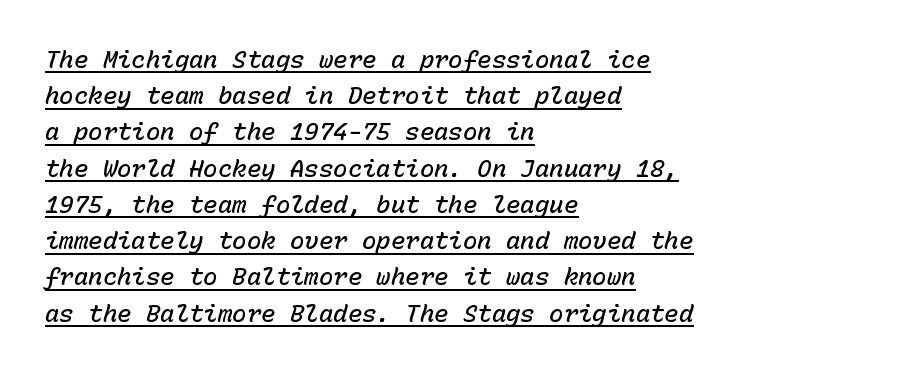
{"italic": "yes", "lean": "right", "slant_degrees": 15, "bold": "semi", "underline": "yes", "align": "left", "line_spacing": "normal", "line_spacing_ratio": 1.51, "letter_spacing": "normal", "letter_spacing_em": 0.0, "glyph_px": 24}
